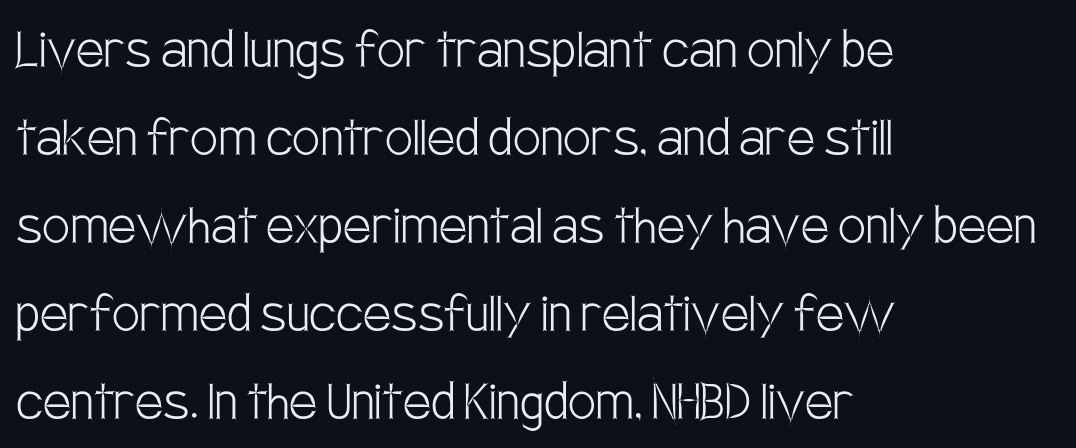
Q: Is the text bold? A: No.
Q: Is the text italic (slanted)? A: No, it is upright.
Q: Is the typeface a serif or a sans-serif typeface? A: Sans-serif.
Q: Is the text underlined? A: No.
Q: How is the paragraph aligned? A: Left-aligned.
Q: Is the spacing between letters normal or unusually wide? A: Normal.
Q: Is the spacing between lines tight, normal or loose? A: Normal.
Q: Width (condensed, normal, or wide)? A: Condensed.
Q: Stroke contrast? A: Low.
Q: x-height? A: Large.
Q: Monospaced? A: No.
